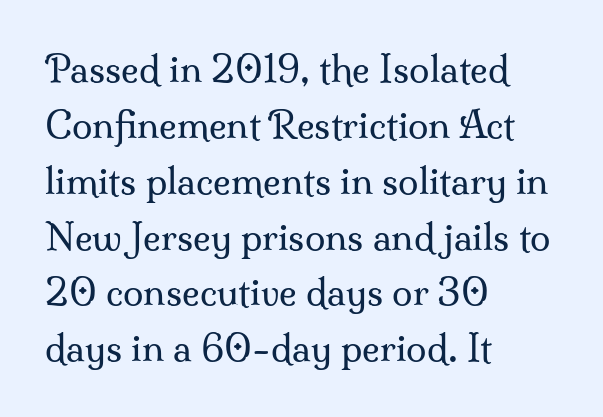
Nothing heavy about these letters — not bold at all. In CSS terms this would be text-align: left. The type is set solid horizontally, with unmodified tracking. Descenders hang freely into open space. Posture: upright roman. Do the characters align in a grid? No, the font is proportional.
